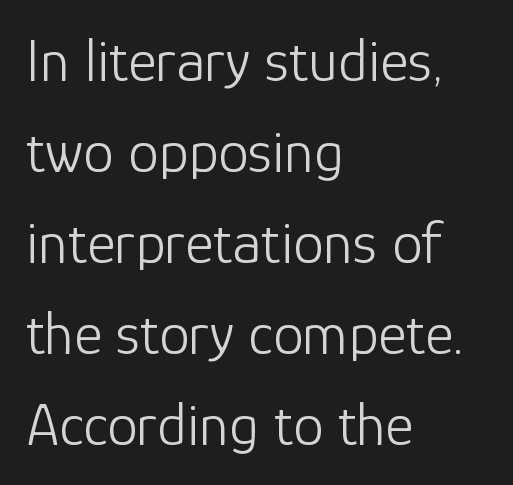
Q: Is the text bold? A: No.
Q: Is the text italic (slanted)? A: No, it is upright.
Q: Is the typeface a serif or a sans-serif typeface? A: Sans-serif.
Q: Is the text underlined? A: No.
Q: How is the paragraph aligned? A: Left-aligned.
Q: Is the spacing between letters normal or unusually wide? A: Normal.
Q: Is the spacing between lines tight, normal or loose? A: Normal.
Q: Width (condensed, normal, or wide)? A: Normal.
Q: Stroke contrast? A: Low.
Q: x-height? A: Medium.
Q: Monospaced? A: No.
